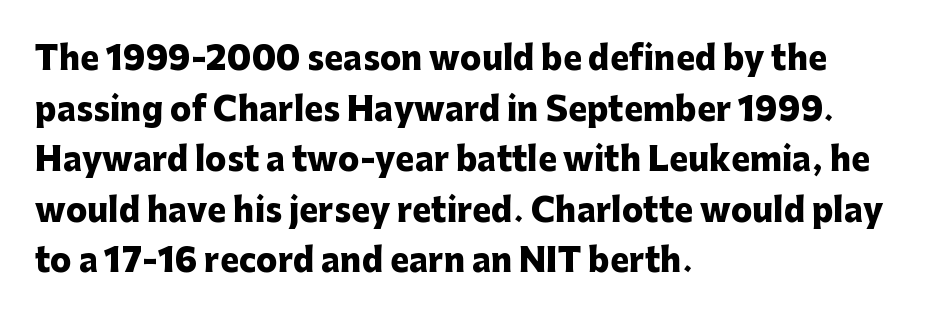
{"serif": "no", "italic": "no", "bold": "yes", "weight": "heavy", "width": "normal", "stroke_contrast": "low", "x_height": "medium", "monospaced": "no", "underline": "no", "align": "left", "line_spacing": "normal", "line_spacing_ratio": 1.58, "letter_spacing": "normal", "letter_spacing_em": 0.0, "glyph_px": 32}
